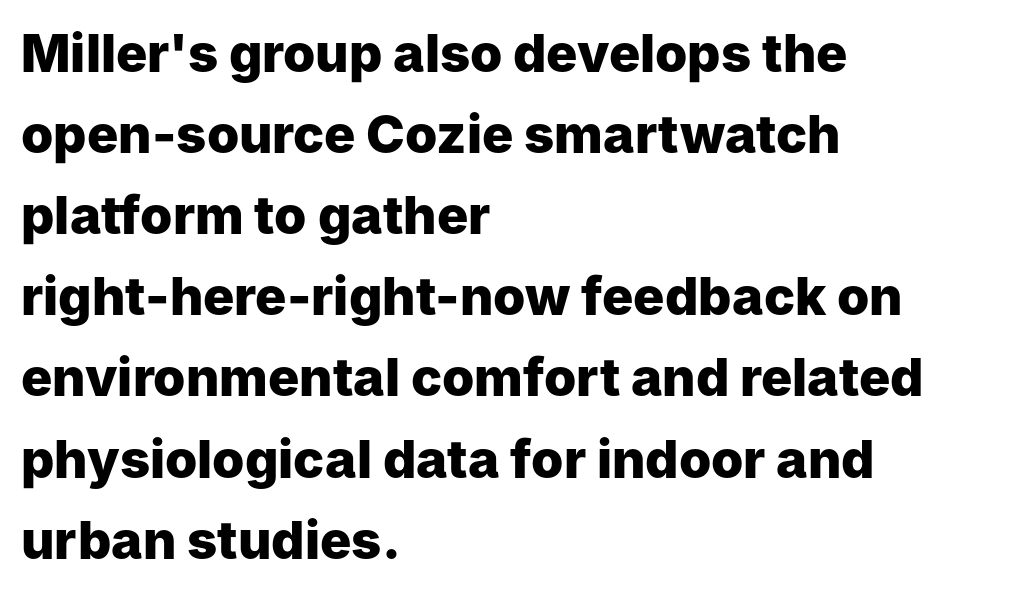
The image shows 52 px heavy sans-serif type, upright; set left-aligned, normal line spacing (1.56x), normal letter spacing, not underlined; low stroke contrast and a medium x-height.
